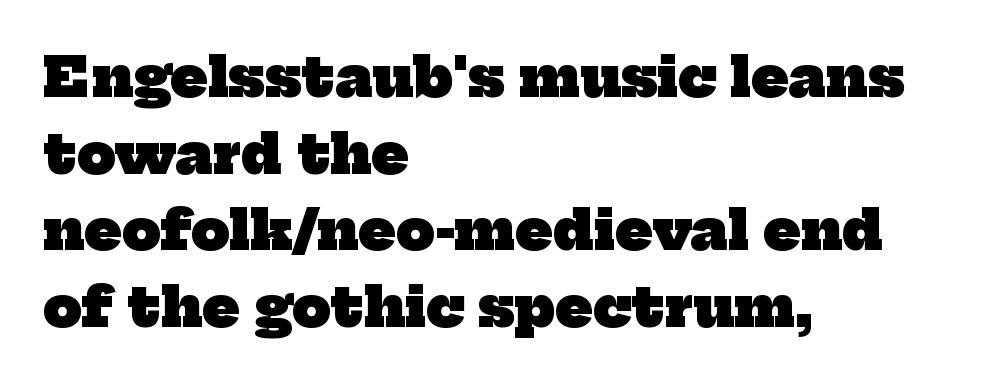
{"serif": "yes", "bold": "yes", "weight": "heavy", "width": "normal", "stroke_contrast": "low", "x_height": "medium", "monospaced": "no", "underline": "no", "align": "left", "line_spacing": "normal", "line_spacing_ratio": 1.42, "letter_spacing": "normal", "letter_spacing_em": 0.0, "glyph_px": 54}
